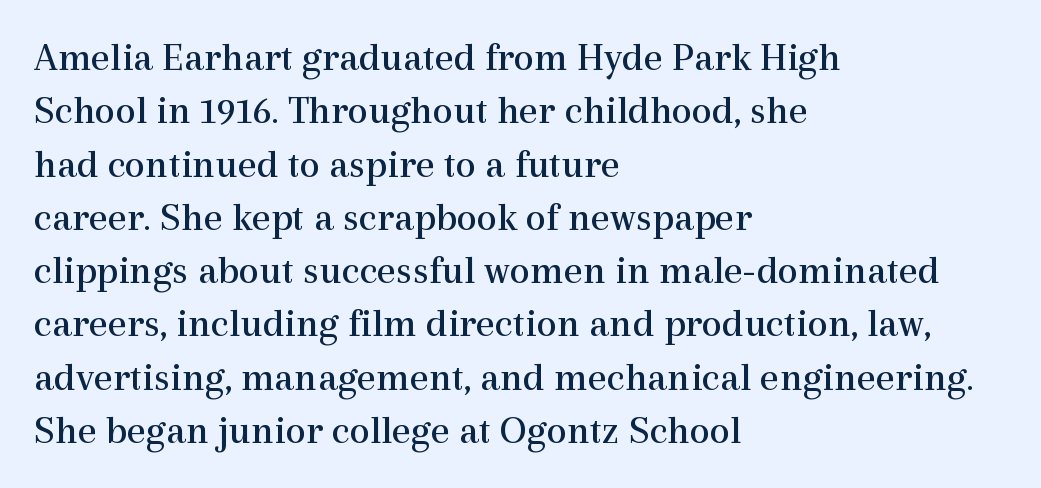
{"serif": "yes", "italic": "no", "bold": "no", "weight": "regular", "width": "normal", "x_height": "medium", "monospaced": "no", "underline": "no", "align": "left", "line_spacing": "normal", "line_spacing_ratio": 1.3, "letter_spacing": "normal", "letter_spacing_em": 0.0, "glyph_px": 41}
